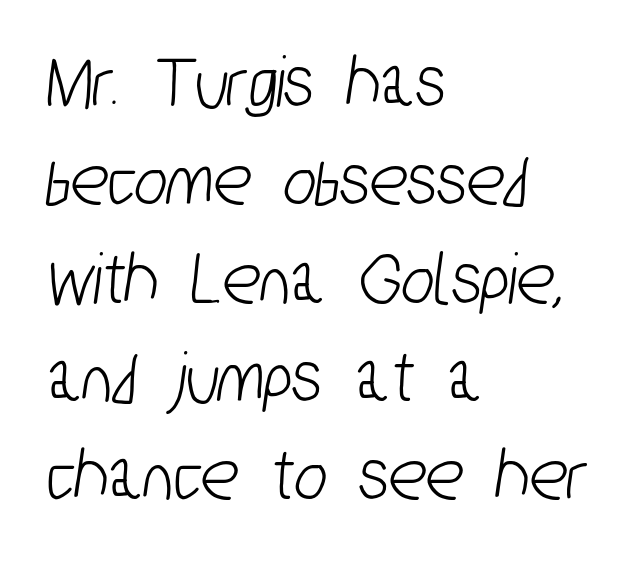
{"serif": "no", "width": "condensed", "stroke_contrast": "low", "x_height": "medium", "monospaced": "no", "underline": "no", "align": "left", "line_spacing": "normal", "line_spacing_ratio": 1.26, "letter_spacing": "normal", "letter_spacing_em": 0.0, "glyph_px": 78}
